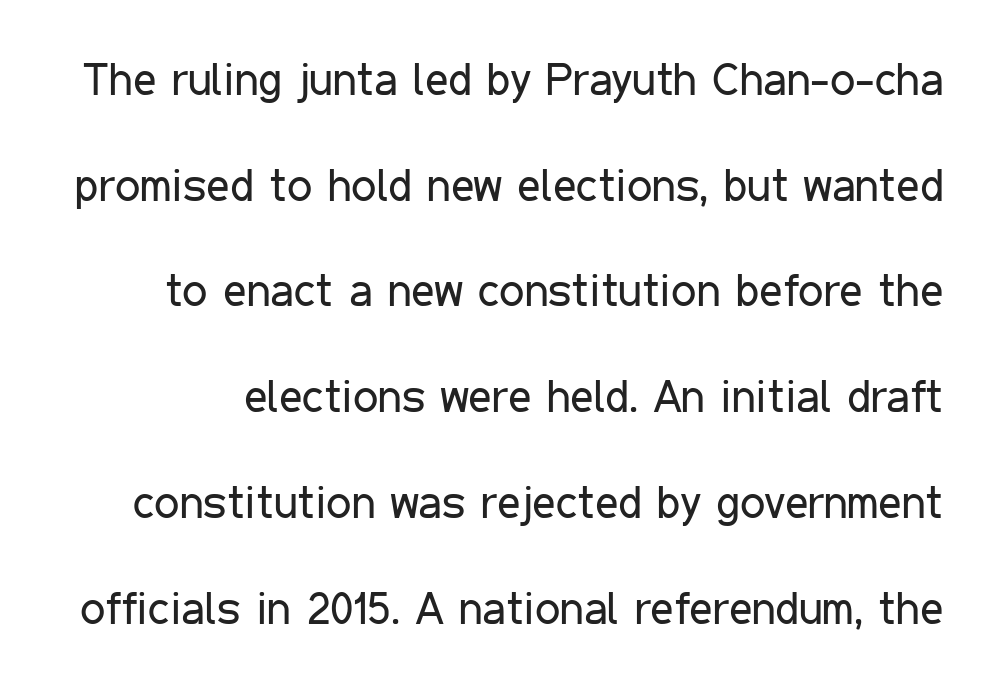
Q: Is the text bold? A: No.
Q: Is the text italic (slanted)? A: No, it is upright.
Q: Is the typeface a serif or a sans-serif typeface? A: Sans-serif.
Q: Is the text underlined? A: No.
Q: Is the spacing between letters normal or unusually wide? A: Normal.
Q: Is the spacing between lines tight, normal or loose? A: Loose.
Q: Width (condensed, normal, or wide)? A: Condensed.
Q: Stroke contrast? A: Low.
Q: x-height? A: Medium.
Q: Monospaced? A: No.
